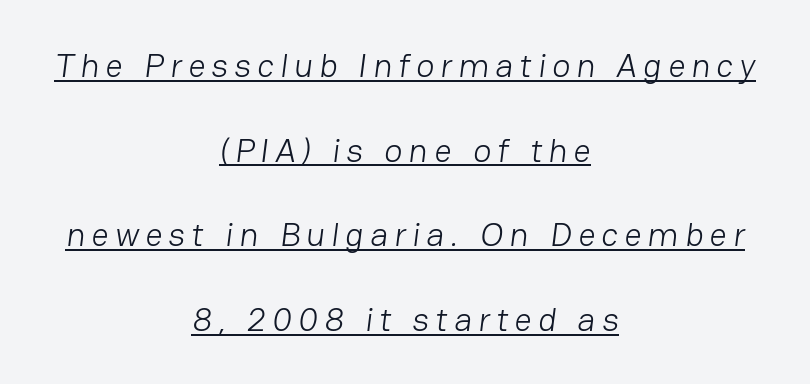
Stroke thickness stays within the range of a standard reading face or lighter. Does the type have serifs? No, each stem ends abruptly. These lines stack symmetrically, like a column narrowing and widening about its center. The face used here appears with an underline applied. Vertical spacing — loose. Looks like regular typesetting: each glyph gets only the width it needs.
